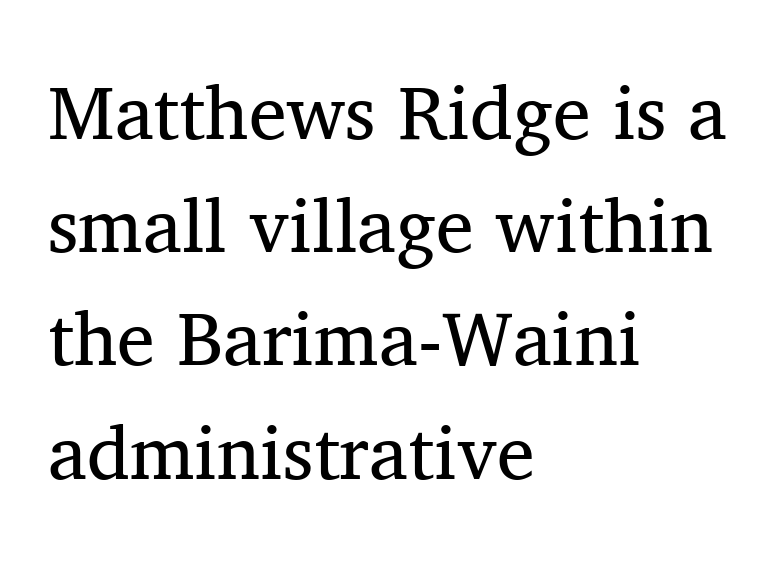
This rendering leaves character spacing at its baseline value. One glance says typical: line gaps are just what's usual. The designer went with a serif here, giving each stem small feet. Caption: face not bold, strokes unweighted.
